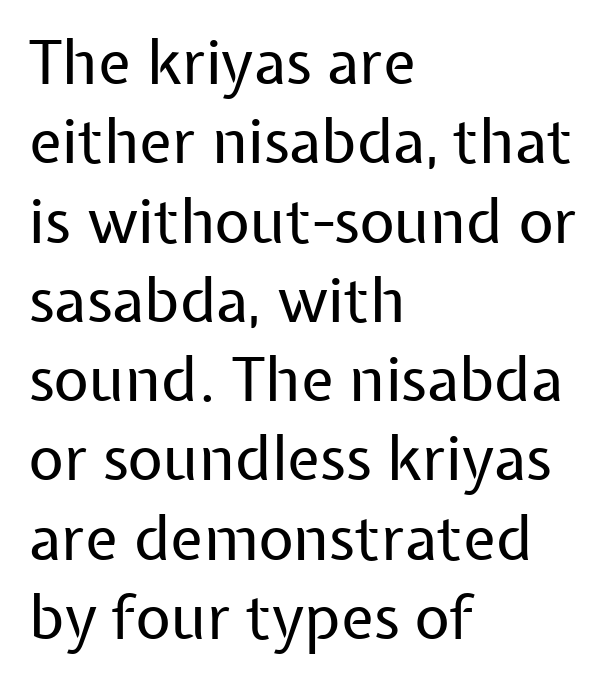
Q: Is the text bold? A: No.
Q: Is the text italic (slanted)? A: No, it is upright.
Q: Is the typeface a serif or a sans-serif typeface? A: Sans-serif.
Q: Is the text underlined? A: No.
Q: How is the paragraph aligned? A: Left-aligned.
Q: Is the spacing between letters normal or unusually wide? A: Normal.
Q: Is the spacing between lines tight, normal or loose? A: Normal.
Q: Width (condensed, normal, or wide)? A: Normal.
Q: Stroke contrast? A: Low.
Q: x-height? A: Medium.
Q: Monospaced? A: No.
